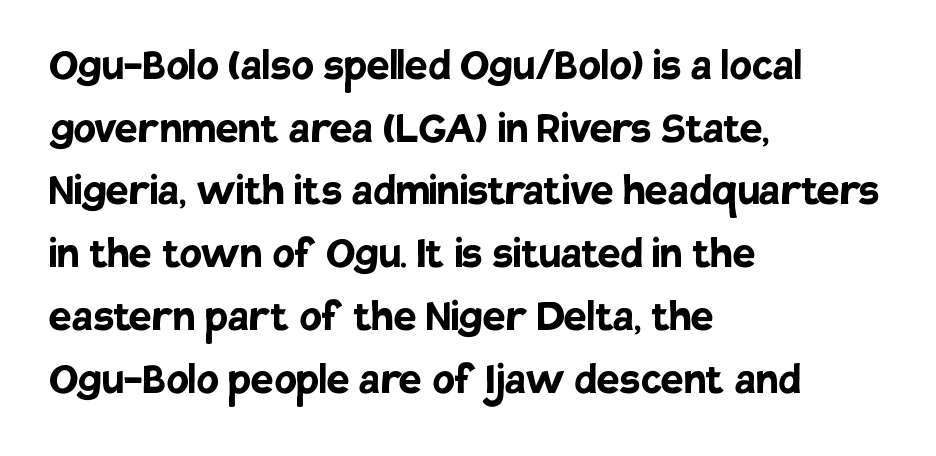
Q: Is the text bold? A: Yes.
Q: Is the text italic (slanted)? A: No, it is upright.
Q: Is the typeface a serif or a sans-serif typeface? A: Sans-serif.
Q: Is the text underlined? A: No.
Q: How is the paragraph aligned? A: Left-aligned.
Q: Is the spacing between letters normal or unusually wide? A: Normal.
Q: Width (condensed, normal, or wide)? A: Normal.
Q: Stroke contrast? A: Low.
Q: x-height? A: Large.
Q: Monospaced? A: No.
